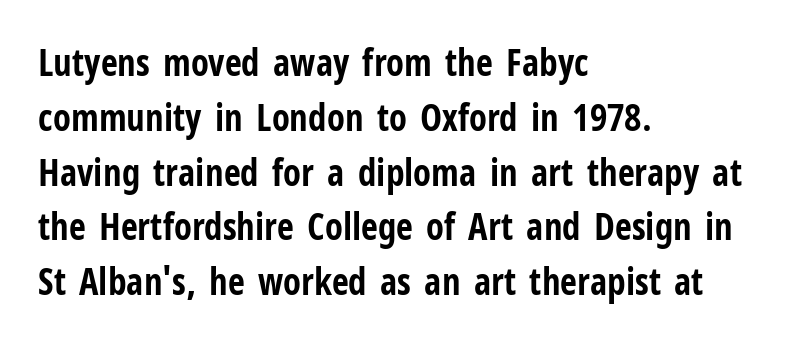
Q: Is the text bold? A: Yes.
Q: Is the text italic (slanted)? A: No, it is upright.
Q: Is the typeface a serif or a sans-serif typeface? A: Sans-serif.
Q: Is the text underlined? A: No.
Q: How is the paragraph aligned? A: Left-aligned.
Q: Is the spacing between letters normal or unusually wide? A: Normal.
Q: Is the spacing between lines tight, normal or loose? A: Normal.
Q: Width (condensed, normal, or wide)? A: Condensed.
Q: Stroke contrast? A: Low.
Q: x-height? A: Medium.
Q: Monospaced? A: No.
